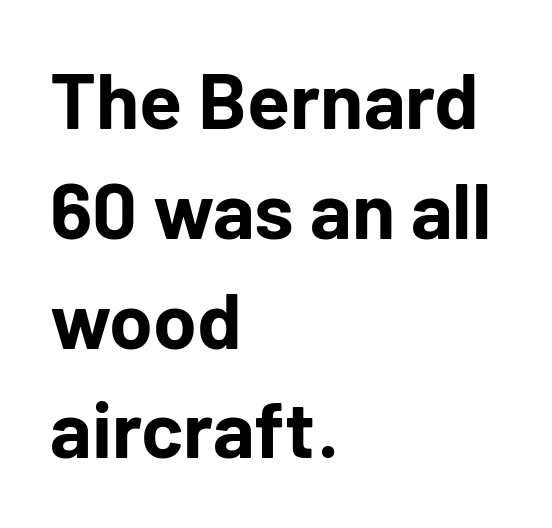
{"serif": "no", "italic": "no", "bold": "yes", "weight": "bold", "width": "normal", "stroke_contrast": "low", "x_height": "medium", "monospaced": "no", "underline": "no", "align": "left", "line_spacing": "normal", "line_spacing_ratio": 1.39, "letter_spacing": "normal", "letter_spacing_em": 0.0, "glyph_px": 79}
